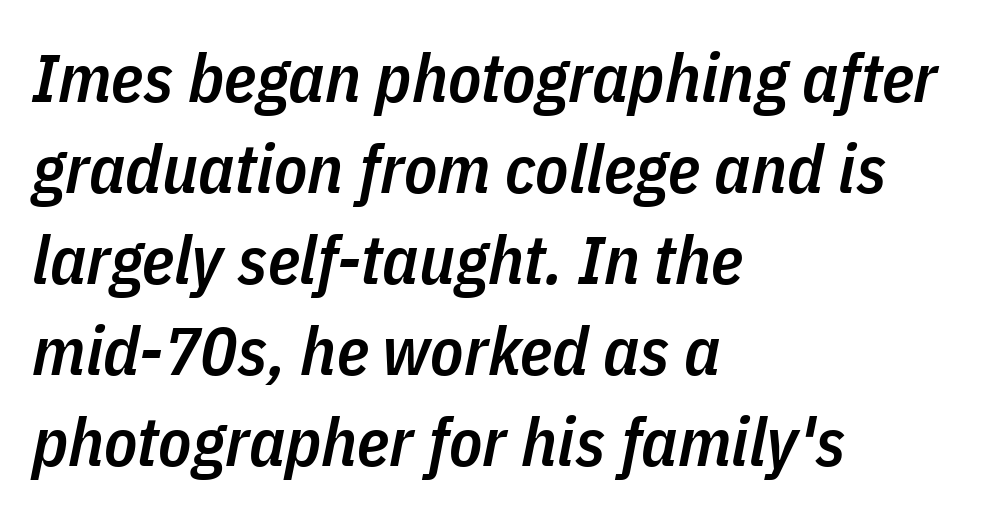
The image shows 68 px semibold, condensed type, italic (leaning right); set left-aligned, normal line spacing (1.34x), normal letter spacing, not underlined; low stroke contrast and a medium x-height.
